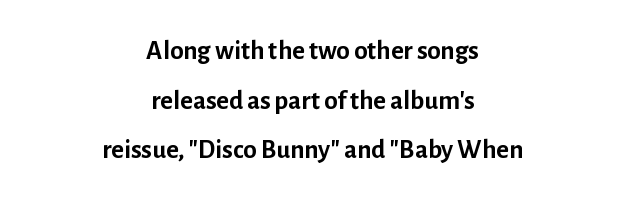
Q: Is the text bold? A: Yes.
Q: Is the text italic (slanted)? A: No, it is upright.
Q: Is the text underlined? A: No.
Q: How is the paragraph aligned? A: Centered.
Q: Is the spacing between letters normal or unusually wide? A: Normal.
